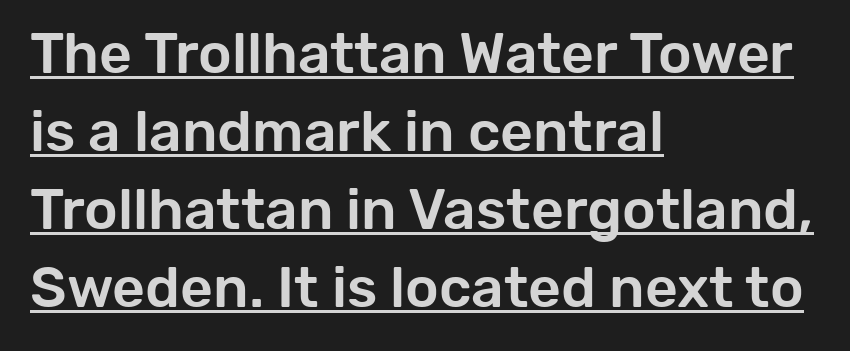
{"serif": "no", "italic": "no", "width": "normal", "stroke_contrast": "low", "x_height": "medium", "monospaced": "no", "underline": "yes", "align": "left", "line_spacing": "normal", "line_spacing_ratio": 1.37, "letter_spacing": "normal", "letter_spacing_em": 0.0, "glyph_px": 57}
